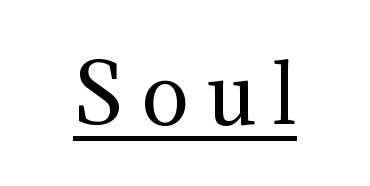
Q: Is the text bold? A: No.
Q: Is the text italic (slanted)? A: No, it is upright.
Q: Is the typeface a serif or a sans-serif typeface? A: Serif.
Q: Is the text underlined? A: Yes.
Q: Is the spacing between letters normal or unusually wide? A: Unusually wide.
Q: Width (condensed, normal, or wide)? A: Normal.
Q: Stroke contrast? A: Medium.
Q: x-height? A: Medium.
Q: Monospaced? A: No.
